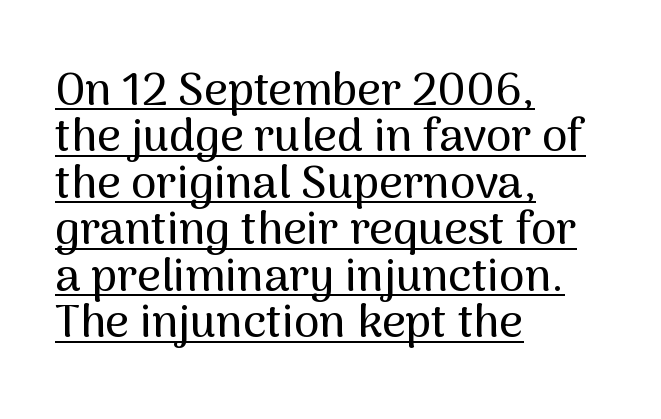
The image shows 46 px sans-serif type, upright; set left-aligned, tight line spacing (1.01x), normal letter spacing, underlined; medium stroke contrast and a medium x-height.
